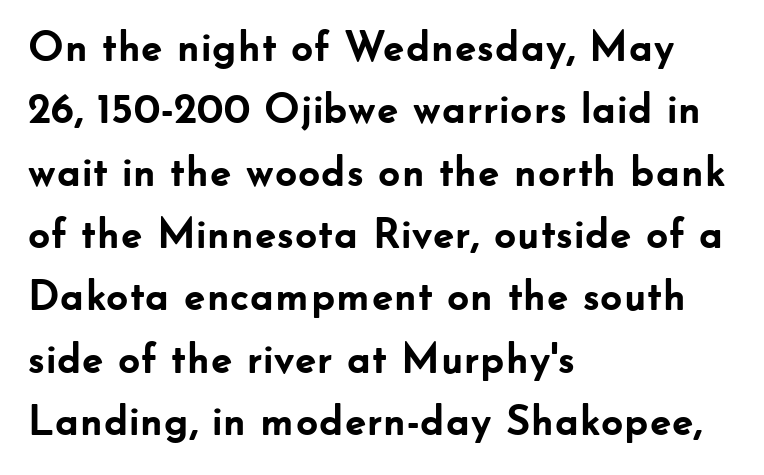
The image shows 43 px semibold sans-serif type, upright; set left-aligned, normal line spacing (1.45x), normal letter spacing, not underlined; low stroke contrast and a small x-height.
